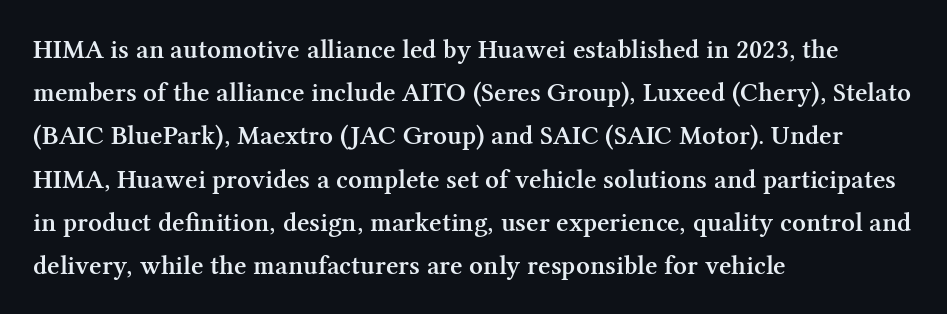
Q: Is the text bold? A: Semi-bold.
Q: Is the text italic (slanted)? A: No, it is upright.
Q: Is the text underlined? A: No.
Q: How is the paragraph aligned? A: Left-aligned.
Q: Is the spacing between letters normal or unusually wide? A: Normal.
Q: Is the spacing between lines tight, normal or loose? A: Normal.
